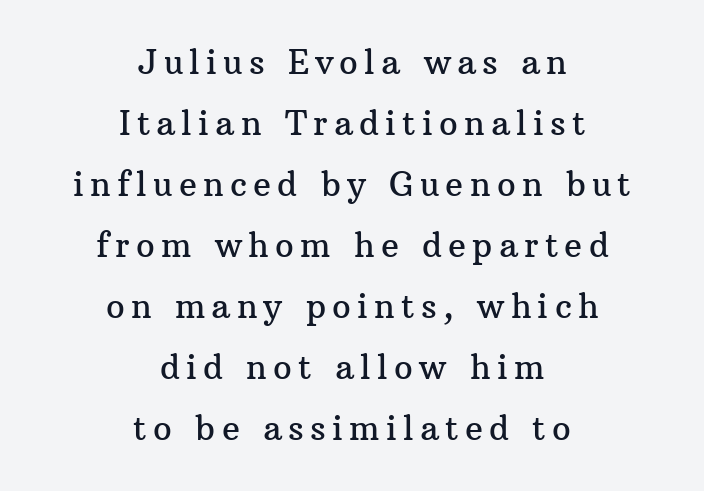
Lines of text with bare space underneath. If you drew a line through each stem, it would be perfectly vertical. These lines are rendered in a variable-pitch font. Each line is balanced around a shared central axis.
